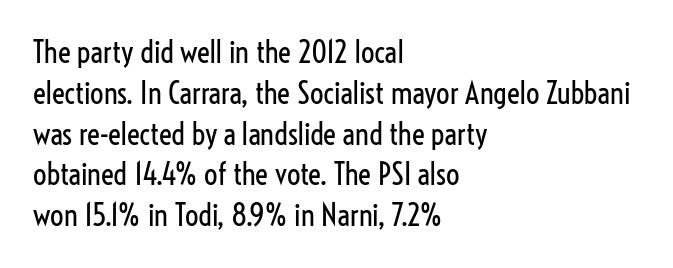
{"serif": "no", "italic": "no", "bold": "no", "weight": "regular", "width": "condensed", "stroke_contrast": "low", "x_height": "medium", "monospaced": "no", "underline": "no", "align": "left", "line_spacing": "normal", "line_spacing_ratio": 1.36, "letter_spacing": "normal", "letter_spacing_em": 0.0, "glyph_px": 30}
